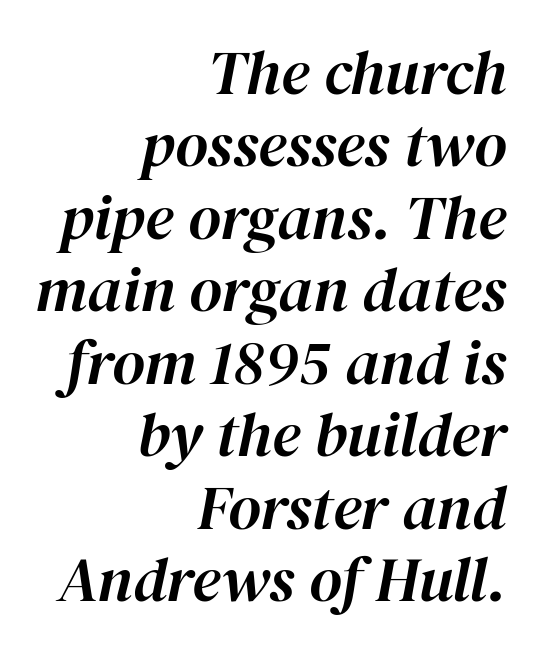
Interline gaps are noticeably narrow in this sample. Looks like regular typesetting: each glyph gets only the width it needs. The tracking reads as untouched default to a designer's eye. The ragged edge is on the left, which tells us the setting is flush right. Lines of text with bare space underneath.
